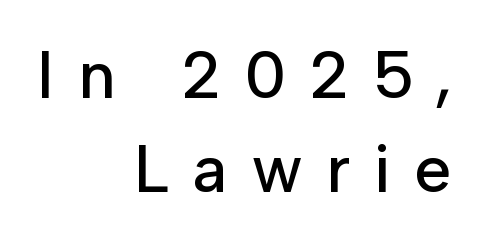
Q: Is the text italic (slanted)? A: No, it is upright.
Q: Is the typeface a serif or a sans-serif typeface? A: Sans-serif.
Q: Is the text underlined? A: No.
Q: How is the paragraph aligned? A: Right-aligned.
Q: Is the spacing between letters normal or unusually wide? A: Unusually wide.
Q: Is the spacing between lines tight, normal or loose? A: Normal.
Q: Width (condensed, normal, or wide)? A: Normal.
Q: Stroke contrast? A: Low.
Q: x-height? A: Medium.
Q: Monospaced? A: No.
